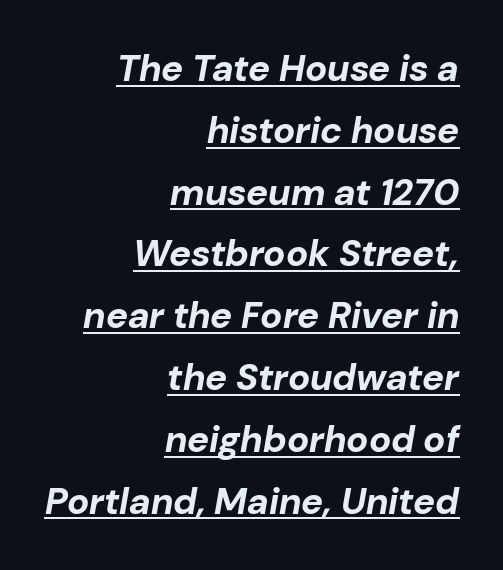
The image shows 37 px bold type, italic (leaning right); set right-aligned, normal line spacing (1.67x), normal letter spacing, underlined; low stroke contrast and a medium x-height.
